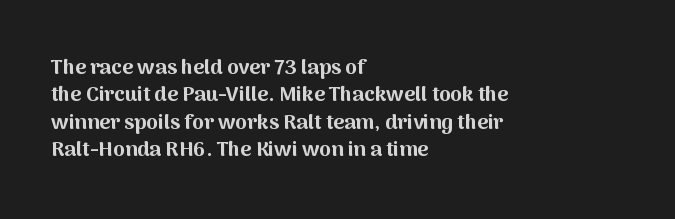
{"italic": "no", "bold": "yes", "underline": "no", "align": "left", "line_spacing": "normal", "line_spacing_ratio": 1.3, "letter_spacing": "normal", "letter_spacing_em": 0.0, "glyph_px": 21}
